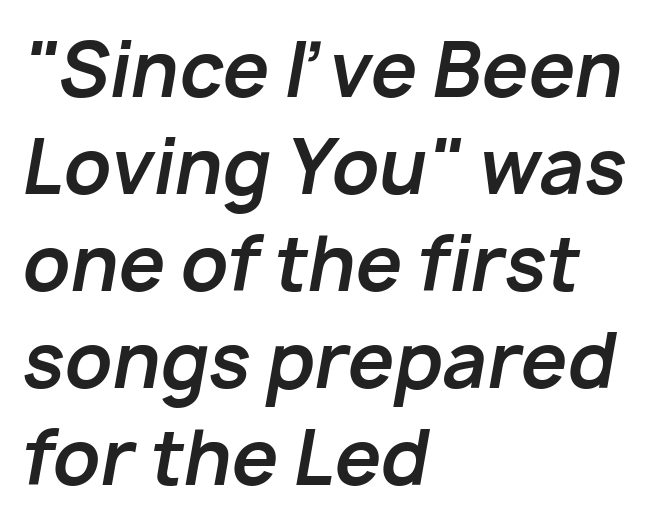
{"italic": "yes", "lean": "right", "slant_degrees": 10, "bold": "yes", "weight": "bold", "width": "normal", "stroke_contrast": "low", "x_height": "medium", "monospaced": "no", "underline": "no", "align": "left", "line_spacing": "normal", "line_spacing_ratio": 1.31, "letter_spacing": "normal", "letter_spacing_em": 0.0, "glyph_px": 74}
